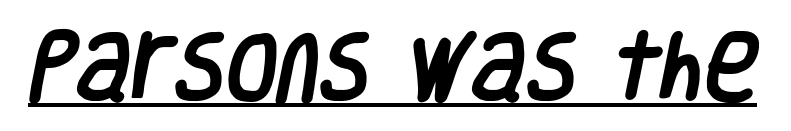
{"serif": "no", "width": "condensed", "stroke_contrast": "low", "x_height": "large", "monospaced": "no", "underline": "yes", "letter_spacing": "normal", "letter_spacing_em": 0.0, "glyph_px": 75}
